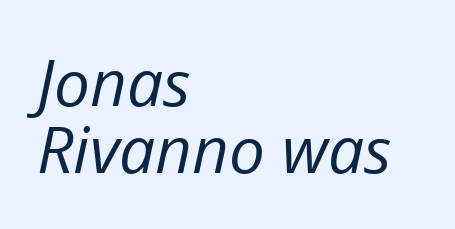
Is the stroke heavy? The answer is a plain regular-or-lighter. A classic flush-left, rag-right setting is used for this passage. A typesetter would call this proportional, since set widths differ per character. Horizontal bands of white between lines are thin slivers.
